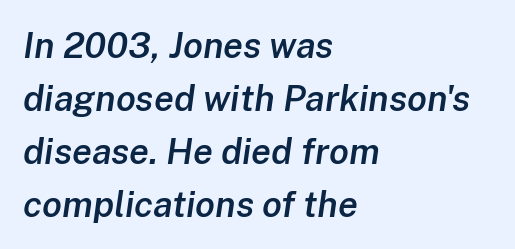
{"italic": "yes", "lean": "right", "slant_degrees": 8, "bold": "semi", "weight": "semibold", "width": "normal", "stroke_contrast": "low", "x_height": "medium", "monospaced": "no", "underline": "no", "align": "left", "line_spacing": "normal", "line_spacing_ratio": 1.47, "letter_spacing": "normal", "letter_spacing_em": 0.0, "glyph_px": 36}
